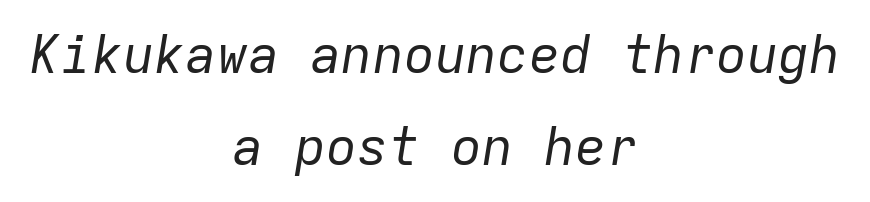
{"italic": "yes", "lean": "right", "slant_degrees": 9, "bold": "no", "weight": "regular", "width": "normal", "stroke_contrast": "low", "x_height": "medium", "monospaced": "yes", "underline": "no", "align": "center", "line_spacing_ratio": 1.76, "letter_spacing": "normal", "letter_spacing_em": 0.0, "glyph_px": 52}
